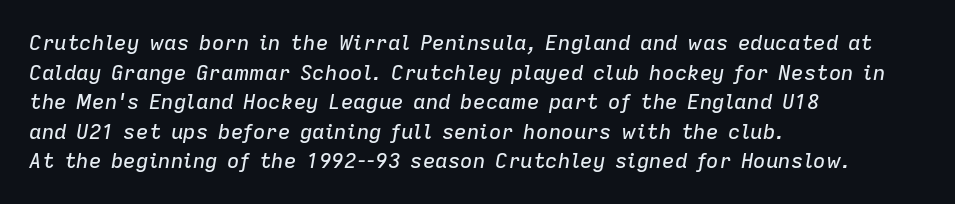
Q: Is the text italic (slanted)? A: Yes, it leans right by about 9 degrees.
Q: Is the text underlined? A: No.
Q: How is the paragraph aligned? A: Left-aligned.
Q: Is the spacing between letters normal or unusually wide? A: Normal.
Q: Is the spacing between lines tight, normal or loose? A: Normal.
